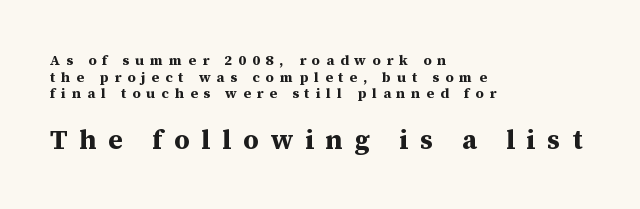
{"italic": "no", "bold": "yes", "underline": "no", "align": "left", "line_spacing_ratio": 1.18, "letter_spacing": "wide", "letter_spacing_em": 0.43, "larger_block": "second", "size_ratio": 1.93, "glyph_px": 27}
